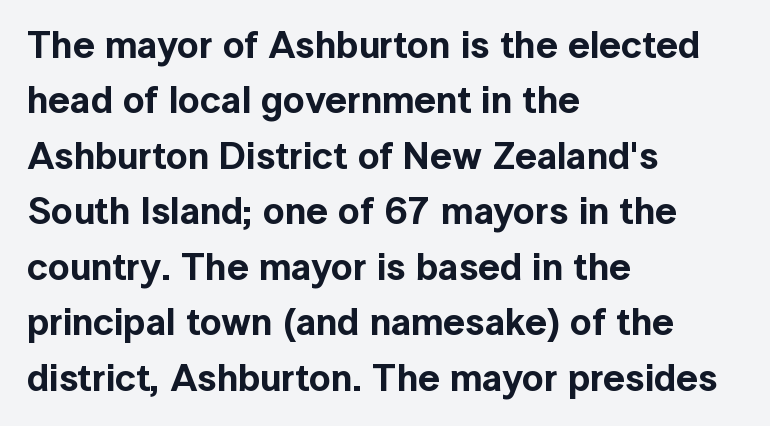
Rendered with straight, roman letterforms. Letterform terminals end flat and unadorned throughout the passage. Letter spacing: default. The paragraph shown leans on its left margin. Horizontal bands of white between lines are of average thickness.
